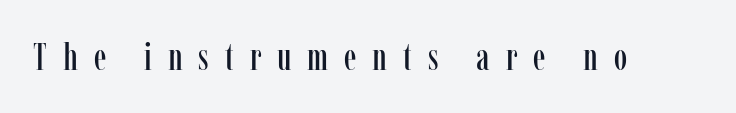
No italicization has been applied; the sample stays upright. Note the varied advance widths — an 'i' is clearly narrower than an 'm'. Plain, unruled lines of type. The typeface chosen for these lines features serifs. Someone cranked the tracking dial way up on this one.
